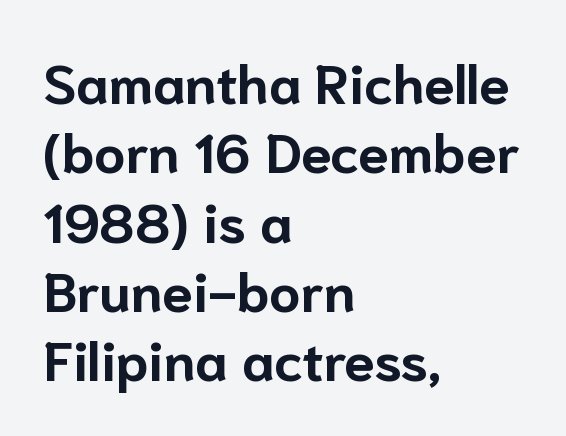
{"serif": "no", "italic": "no", "bold": "yes", "weight": "bold", "width": "normal", "stroke_contrast": "low", "x_height": "medium", "monospaced": "no", "underline": "no", "align": "left", "line_spacing": "normal", "line_spacing_ratio": 1.26, "letter_spacing": "normal", "letter_spacing_em": 0.0, "glyph_px": 55}
